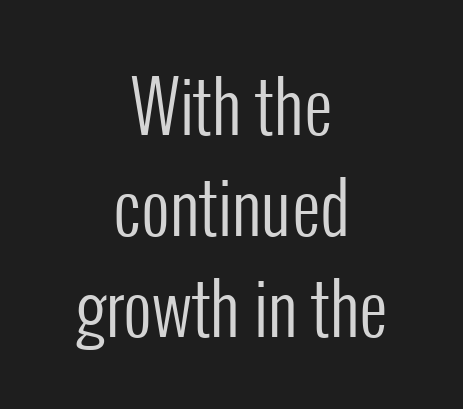
Is there much room between lines? A standard amount, neither cramped nor airy. The rendering keeps characters at their native spacing. Character widths vary here, with narrow letters taking less room than wide ones. Rendered with straight, roman letterforms. Ink coverage per letter is moderate at most. Caption: multi-line text, centered on the measure.
